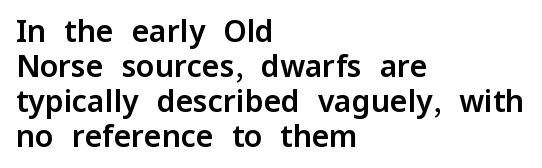
Look at the bottom of the vertical strokes: they stop flat, with no serifs. Decoration check: the copy has no underline. If you drew a ruler down the left edge, every line would touch it. Students, note that the glyphs here touch the page at normal intervals. A typesetter would mark this as roman, not italic.
